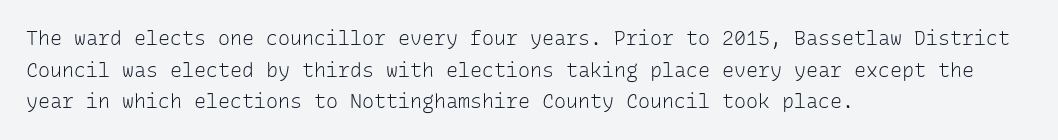
{"italic": "no", "bold": "no", "underline": "no", "align": "left", "line_spacing": "normal", "line_spacing_ratio": 1.58, "letter_spacing": "normal", "letter_spacing_em": 0.0, "glyph_px": 20}
